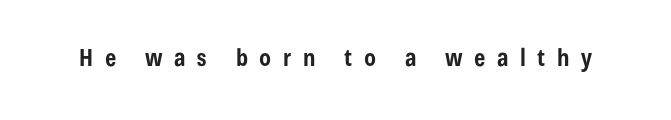
Only glyphs here, with clear space below each row. Unlike italic type, these characters show no tilt at all. Caption: bold face, heavy strokes. Characters follow at a spacing far wider than the type designer built in.
